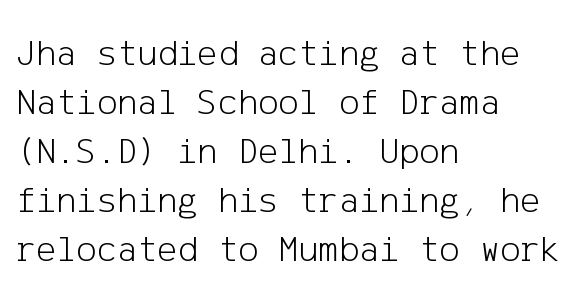
Q: Is the text bold? A: No.
Q: Is the text italic (slanted)? A: No, it is upright.
Q: Is the typeface a serif or a sans-serif typeface? A: Sans-serif.
Q: Is the text underlined? A: No.
Q: How is the paragraph aligned? A: Left-aligned.
Q: Is the spacing between letters normal or unusually wide? A: Normal.
Q: Is the spacing between lines tight, normal or loose? A: Normal.
Q: Width (condensed, normal, or wide)? A: Normal.
Q: Stroke contrast? A: Low.
Q: x-height? A: Medium.
